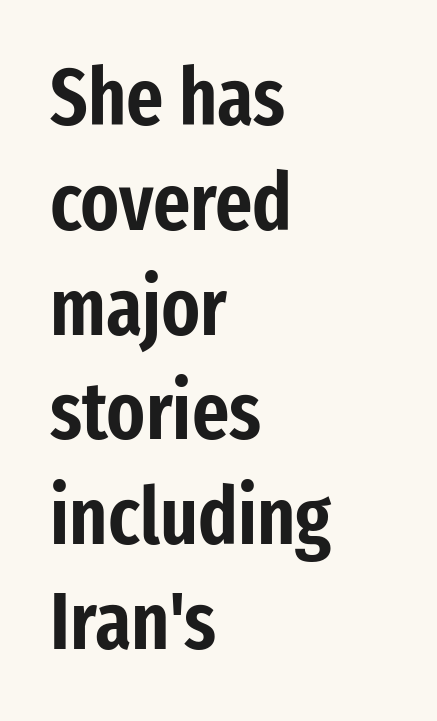
The image shows 80 px condensed sans-serif type, upright; set left-aligned, normal line spacing (1.31x), normal letter spacing, not underlined; low stroke contrast and a medium x-height.
